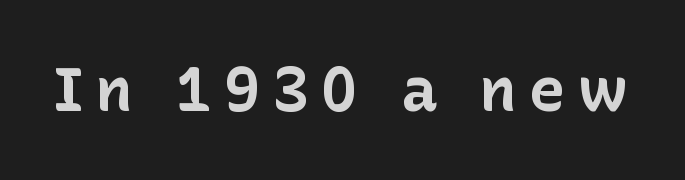
Varying glyph widths throughout — classic text-font behaviour. The type sits square on the baseline with zero lean. Between one letter and the next there's a generous, obvious gap. Rule under the text: the space is simply empty. Type style note: lacks serifs.
